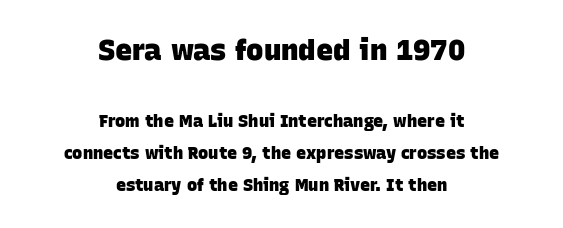
The image shows 29 px heavy sans-serif type; set centered, line spacing 1.88x, normal letter spacing, not underlined; the first (top) block is 1.71x larger; low stroke contrast and a large x-height.
